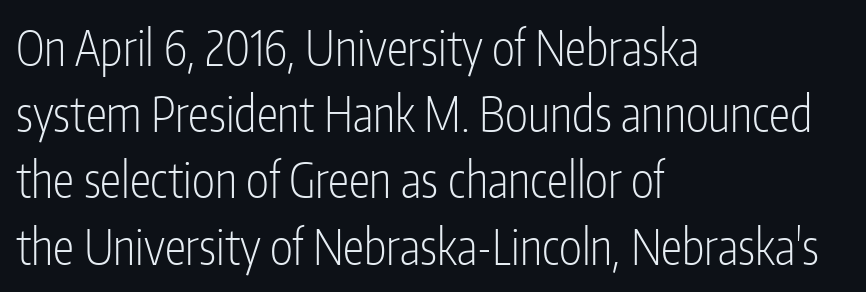
The image shows 48 px light, condensed sans-serif type, upright; set left-aligned, normal line spacing (1.38x), normal letter spacing, not underlined; low stroke contrast and a medium x-height.
